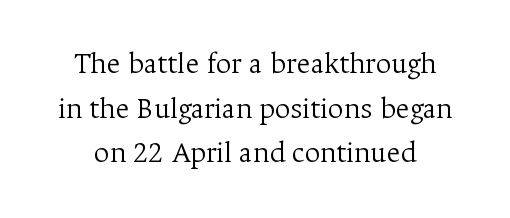
The strokes carry an ordinary text weight at most. Observe the serifs anchoring each vertical stroke in this sample. The letterforms sit shoulder to shoulder at normal distance. Style check: upright. Summary of vertical rhythm: regular, with standard interline spacing.
